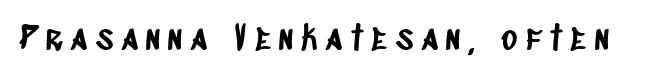
{"serif": "no", "width": "condensed", "stroke_contrast": "low", "x_height": "large", "monospaced": "no", "underline": "no", "letter_spacing": "wide", "letter_spacing_em": 0.24, "glyph_px": 34}
